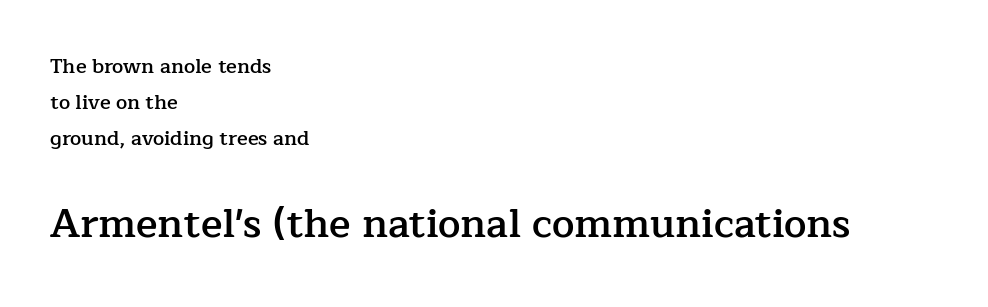
{"serif": "yes", "italic": "no", "bold": "semi", "weight": "semibold", "width": "normal", "stroke_contrast": "low", "x_height": "medium", "monospaced": "no", "underline": "no", "align": "left", "line_spacing_ratio": 1.81, "letter_spacing": "normal", "letter_spacing_em": 0.0, "larger_block": "second", "size_ratio": 2.0, "glyph_px": 40}
